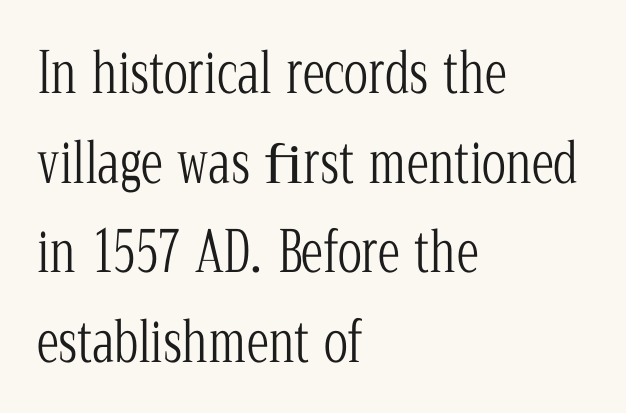
{"serif": "yes", "italic": "no", "bold": "no", "weight": "light", "width": "condensed", "stroke_contrast": "low", "x_height": "medium", "monospaced": "no", "underline": "no", "align": "left", "line_spacing": "normal", "line_spacing_ratio": 1.6, "letter_spacing": "normal", "letter_spacing_em": 0.0, "glyph_px": 56}
